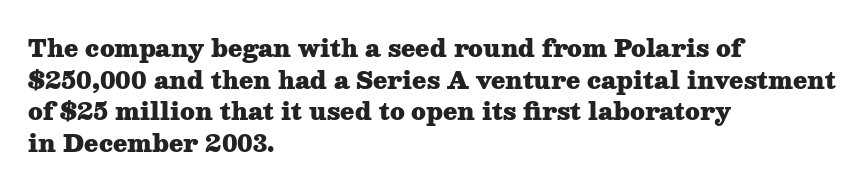
One glance says typical: line gaps are just what's usual. The letters stand upright; this is a roman face. These lines stack with their left ends in a neat column. Bold? Absolutely — the strokes are thick and heavy.
